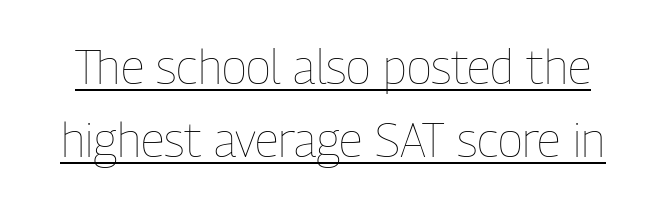
Q: Is the text bold? A: No.
Q: Is the text italic (slanted)? A: No, it is upright.
Q: Is the text underlined? A: Yes.
Q: Is the spacing between letters normal or unusually wide? A: Normal.
Q: Is the spacing between lines tight, normal or loose? A: Normal.
Q: Width (condensed, normal, or wide)? A: Condensed.
Q: Stroke contrast? A: Low.
Q: x-height? A: Medium.
Q: Monospaced? A: No.
